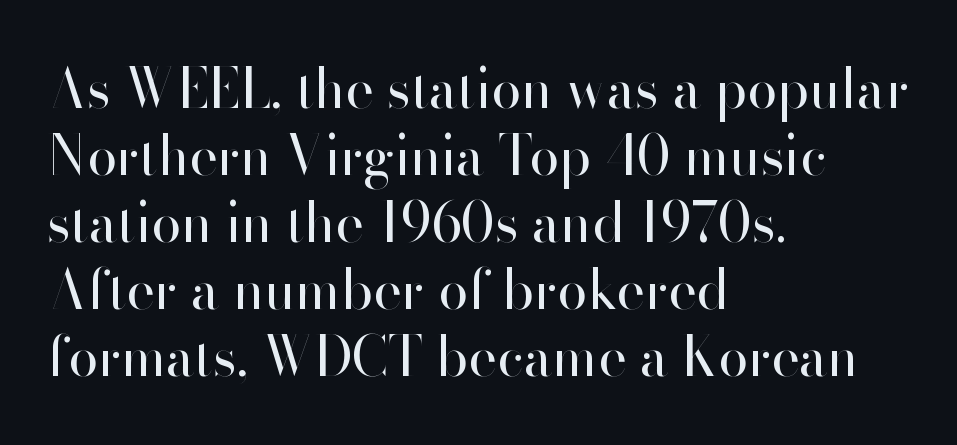
Honestly, the letter spacing is just normal — you wouldn't notice it. These lines are set flush left with a ragged right edge. This rendering features lettering with no underline. No extra ink here — the face is not bold.
